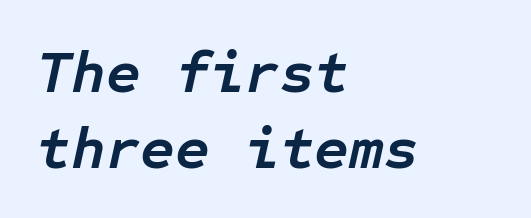
The image shows 60 px semibold type, italic (leaning right), monospaced; set left-aligned, normal line spacing (1.26x), normal letter spacing, not underlined; low stroke contrast and a medium x-height.
